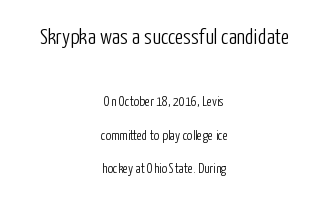
Q: Is the text bold? A: No.
Q: Is the text italic (slanted)? A: No, it is upright.
Q: Is the text underlined? A: No.
Q: How is the paragraph aligned? A: Centered.
Q: Is the spacing between letters normal or unusually wide? A: Normal.
Q: Is the spacing between lines tight, normal or loose? A: Loose.
Q: Which block of text is set in a larger size, the first (top) or the second (bottom)? A: The first (top) one.
